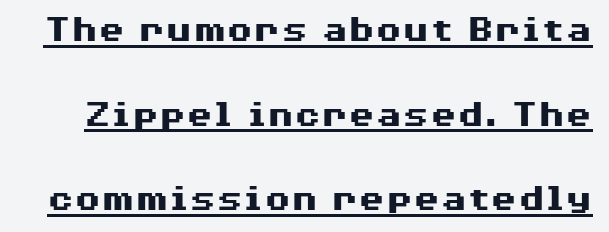
The face used here has the dense, thick strokes of a bold. Airy leading. Short note: letters normally spaced. This sample uses an upright cut, with every glyph sitting square on the baseline.
